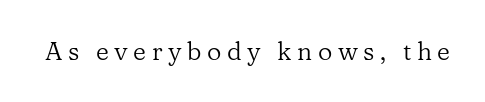
{"italic": "no", "bold": "no", "underline": "no", "letter_spacing": "wide", "letter_spacing_em": 0.22, "glyph_px": 25}
